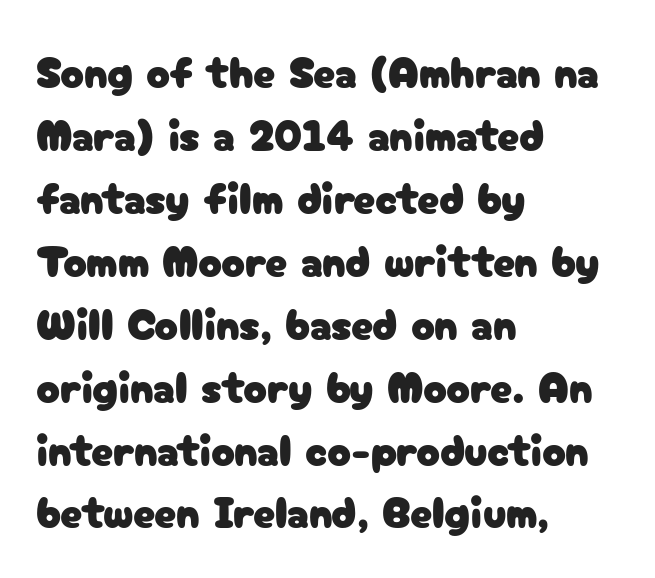
The image shows 44 px sans-serif type, upright; set left-aligned, normal line spacing (1.43x), normal letter spacing, not underlined; low stroke contrast and a medium x-height.
